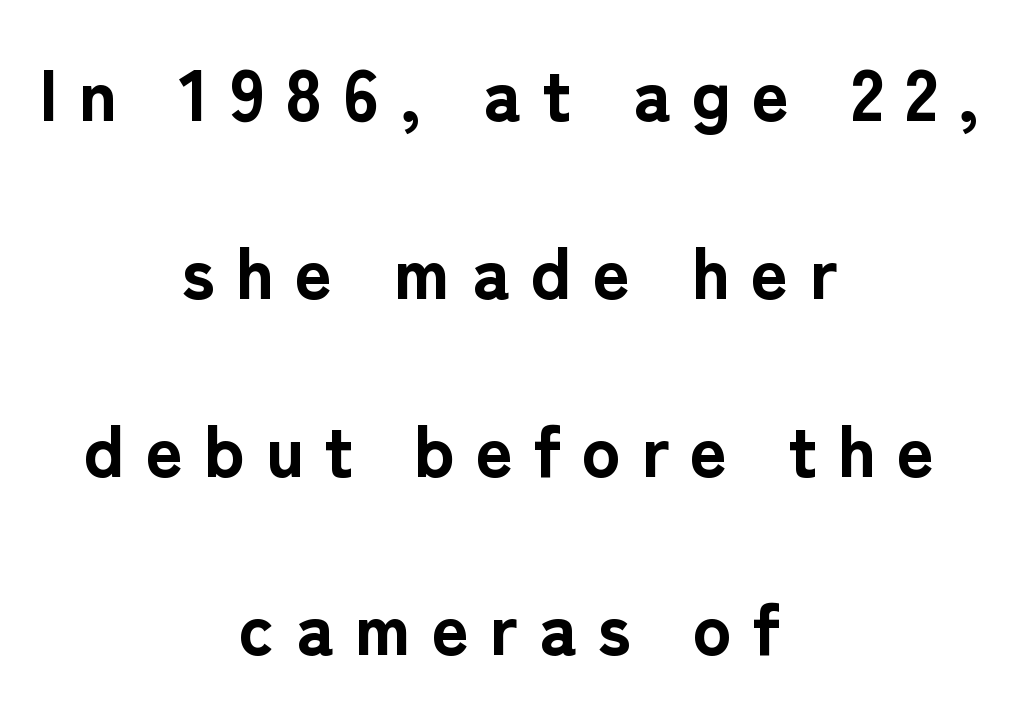
The image shows 72 px bold sans-serif type, upright; set centered, loose line spacing (2.47x), unusually wide letter spacing (+0.29 em), not underlined; low stroke contrast and a medium x-height.
